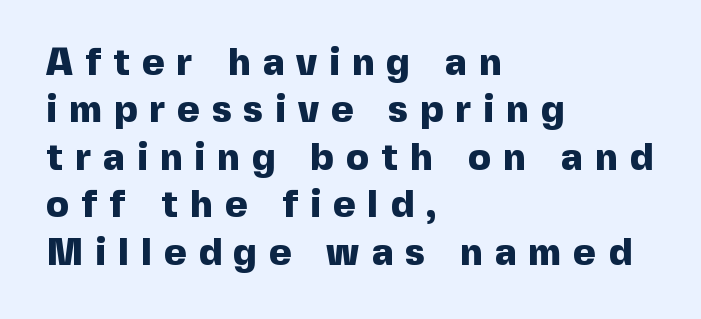
Posture: upright roman. The passage shown is typed in a proportional face where columns would drift. Rows of type keep a routine distance in the vertical direction. There is plenty of visible air inserted between adjacent glyphs.
